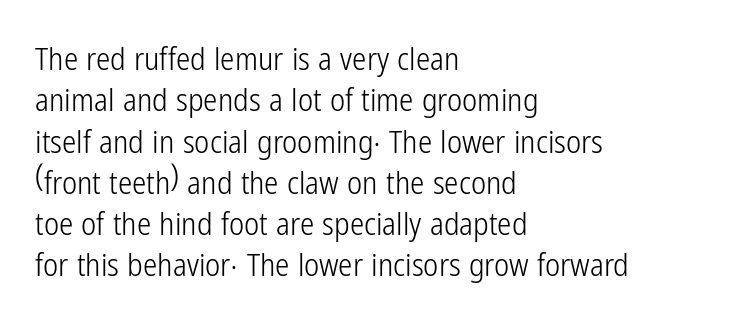
The image shows 32 px light, condensed sans-serif type, upright; set left-aligned, normal line spacing (1.29x), normal letter spacing, not underlined; low stroke contrast and a medium x-height.
